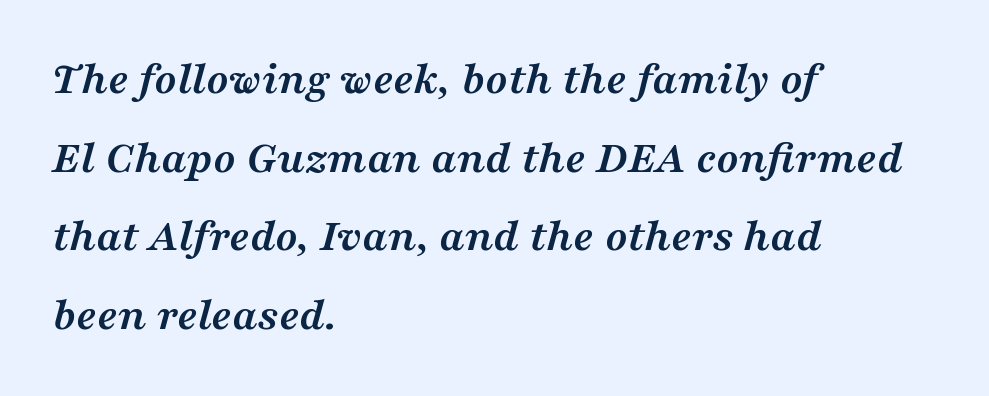
Q: Is the text bold? A: Yes.
Q: Is the text italic (slanted)? A: Yes, it leans right by about 16 degrees.
Q: Is the typeface a serif or a sans-serif typeface? A: Serif.
Q: Is the text underlined? A: No.
Q: How is the paragraph aligned? A: Left-aligned.
Q: Is the spacing between letters normal or unusually wide? A: Normal.
Q: Width (condensed, normal, or wide)? A: Wide.
Q: Stroke contrast? A: Medium.
Q: x-height? A: Medium.
Q: Monospaced? A: No.
